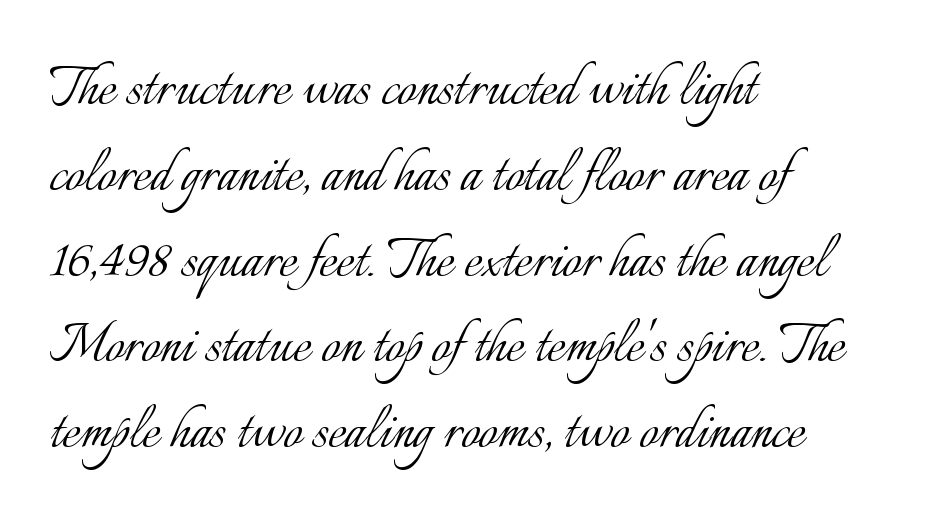
Q: Is the text bold? A: No.
Q: Is the text italic (slanted)? A: Yes.
Q: Is the text underlined? A: No.
Q: How is the paragraph aligned? A: Left-aligned.
Q: Is the spacing between letters normal or unusually wide? A: Normal.
Q: Is the spacing between lines tight, normal or loose? A: Normal.
Q: Width (condensed, normal, or wide)? A: Normal.
Q: Stroke contrast? A: Low.
Q: x-height? A: Small.
Q: Monospaced? A: No.
